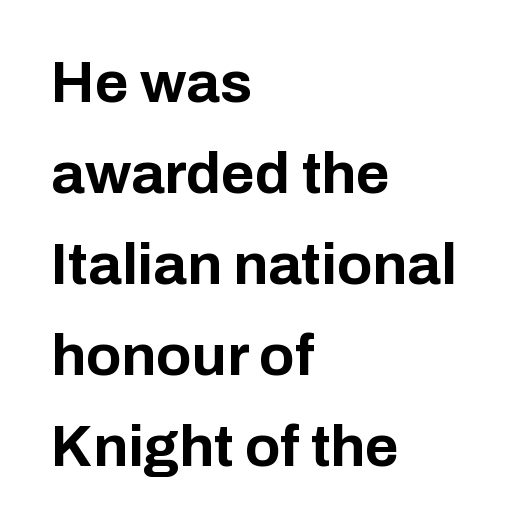
{"serif": "no", "italic": "no", "bold": "yes", "weight": "bold", "width": "normal", "stroke_contrast": "low", "x_height": "medium", "monospaced": "no", "underline": "no", "align": "left", "line_spacing": "normal", "line_spacing_ratio": 1.57, "letter_spacing": "normal", "letter_spacing_em": 0.0, "glyph_px": 58}
